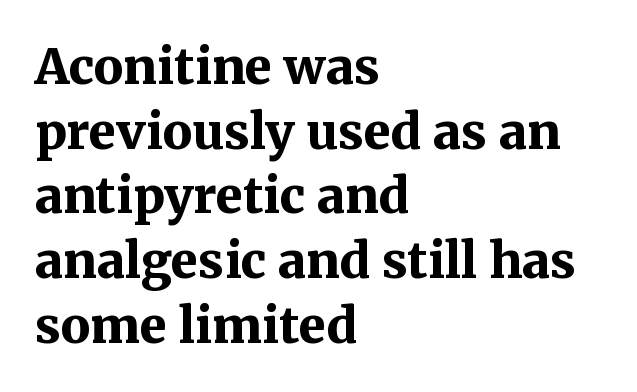
Q: Is the text bold? A: Yes.
Q: Is the text italic (slanted)? A: No, it is upright.
Q: Is the typeface a serif or a sans-serif typeface? A: Serif.
Q: Is the text underlined? A: No.
Q: How is the paragraph aligned? A: Left-aligned.
Q: Is the spacing between letters normal or unusually wide? A: Normal.
Q: Is the spacing between lines tight, normal or loose? A: Normal.
Q: Width (condensed, normal, or wide)? A: Normal.
Q: Stroke contrast? A: Medium.
Q: x-height? A: Medium.
Q: Monospaced? A: No.
